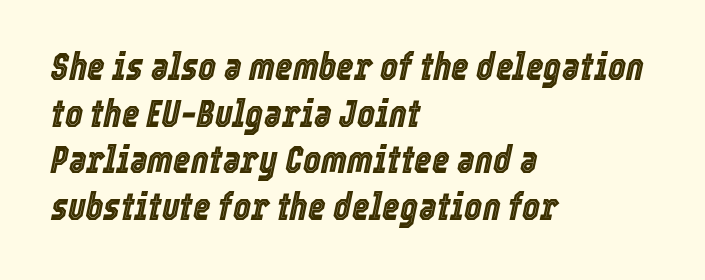
The typesetter chose a ragged-right arrangement here. Underlining? Definitely not there. The face used here is proportionally spaced, like ordinary book or web type. Yep, that's italic — everything's leaning. Students, note that the glyphs here touch the page at normal intervals.
